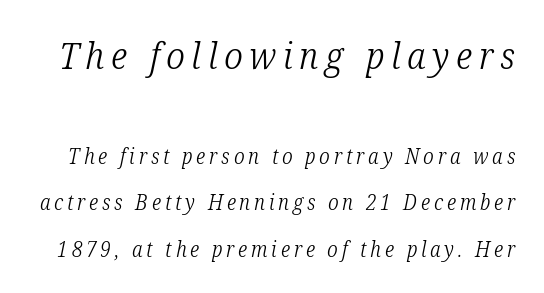
{"serif": "yes", "italic": "yes", "lean": "right", "slant_degrees": 12, "bold": "no", "weight": "light", "width": "condensed", "stroke_contrast": "low", "x_height": "medium", "monospaced": "no", "underline": "no", "line_spacing": "loose", "line_spacing_ratio": 2.22, "larger_block": "first", "size_ratio": 1.76, "glyph_px": 37}
